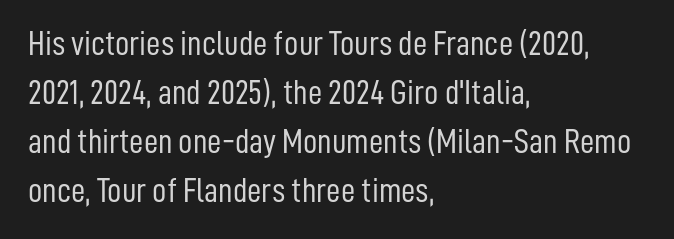
{"serif": "no", "italic": "no", "bold": "no", "weight": "light", "width": "condensed", "stroke_contrast": "low", "x_height": "medium", "monospaced": "no", "underline": "no", "align": "left", "line_spacing": "normal", "line_spacing_ratio": 1.4, "letter_spacing": "normal", "letter_spacing_em": 0.0, "glyph_px": 35}
